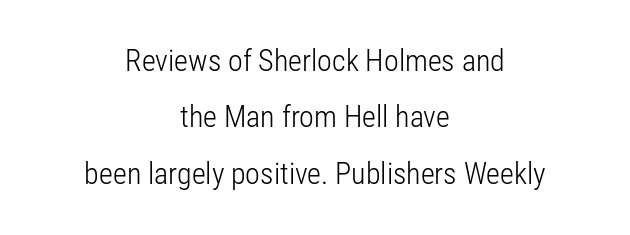
{"serif": "no", "italic": "no", "bold": "no", "weight": "light", "width": "condensed", "stroke_contrast": "low", "x_height": "medium", "monospaced": "no", "underline": "no", "align": "center", "line_spacing_ratio": 1.88, "letter_spacing": "normal", "letter_spacing_em": 0.0, "glyph_px": 30}
